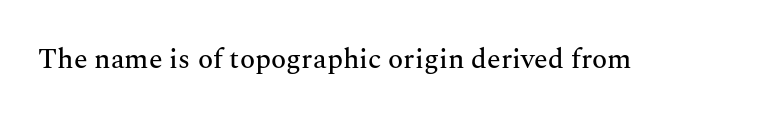
Caption: standard tracking, unaltered. Little horizontal feet cap the strokes, marking this as serif type. Underlining? Definitely not there. Think of a printed novel: that variable character pitch is what you see here. When letters stand straight like this, we call the style roman or upright.
